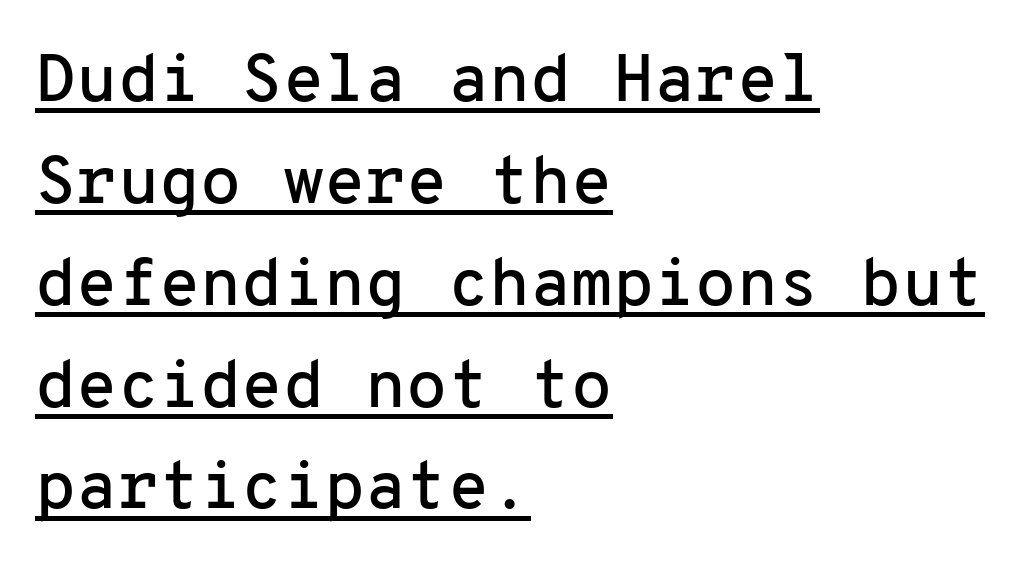
Honestly, the row spacing looks completely unremarkable. Is there any slant? The stems are plumb. This rendering employs a face without finishing strokes, i.e., a sans-serif. These lines are rendered in a fixed-pitch font.
